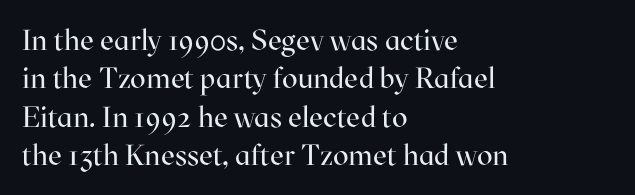
The image shows 29 px regular-weight serif type, upright; set left-aligned, normal line spacing (1.32x), normal letter spacing, not underlined; high stroke contrast and a medium x-height.
